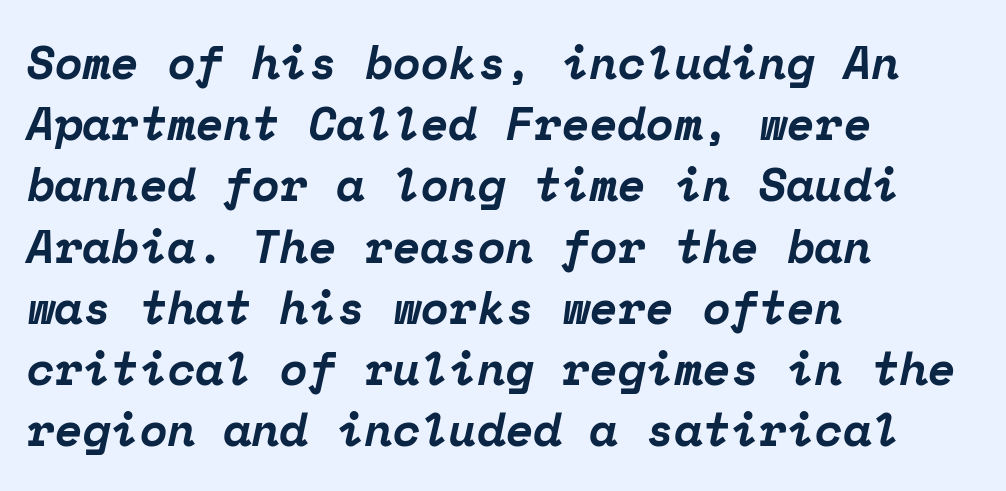
{"serif": "yes", "italic": "yes", "lean": "right", "slant_degrees": 12, "bold": "yes", "weight": "bold", "width": "normal", "stroke_contrast": "low", "x_height": "medium", "monospaced": "yes", "underline": "no", "align": "left", "line_spacing": "normal", "line_spacing_ratio": 1.33, "letter_spacing": "normal", "letter_spacing_em": 0.0, "glyph_px": 46}
